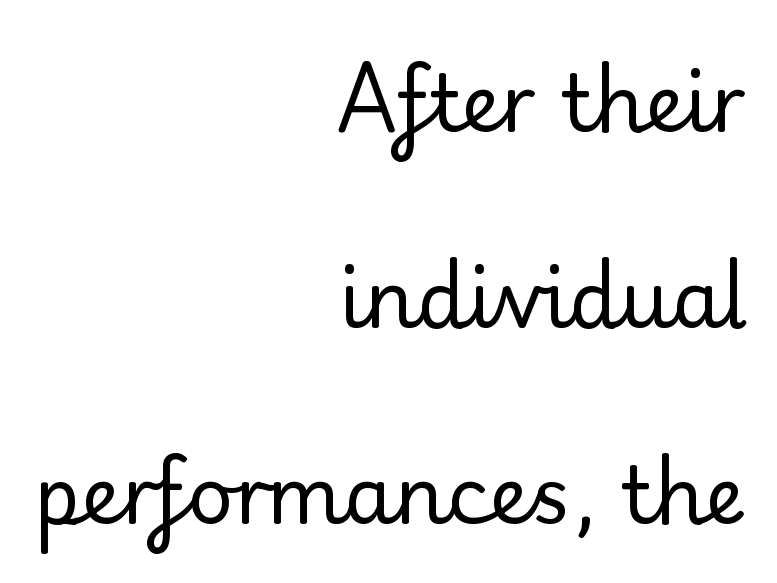
{"serif": "no", "italic": "no", "bold": "no", "weight": "regular", "width": "normal", "stroke_contrast": "low", "x_height": "small", "monospaced": "no", "underline": "no", "align": "right", "line_spacing": "loose", "line_spacing_ratio": 2.48, "letter_spacing": "normal", "letter_spacing_em": 0.0, "glyph_px": 79}
